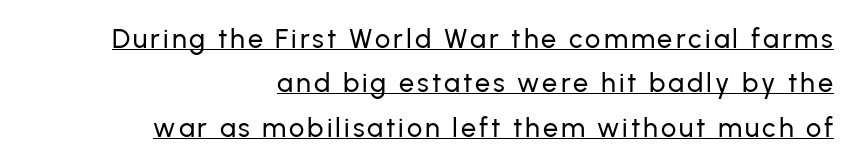
The image shows 27 px text type, upright; set right-aligned, normal line spacing (1.64x), underlined.
